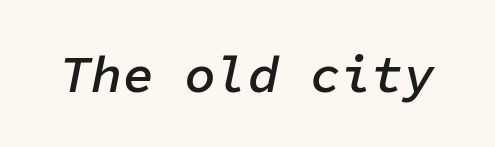
Looks like terminal output: every glyph gets an equal slot. Just letters on the line, the space beneath them empty. Quick note: italic. A semibold gives these letters moderate extra thickness, short of bold. The gaps between neighbouring characters are ordinary and unremarkable.
